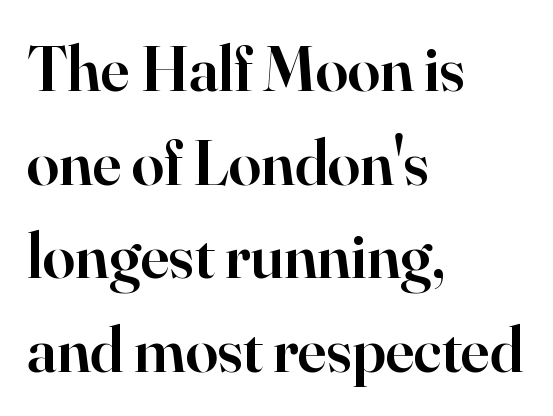
The image shows 65 px semibold serif type, upright; set left-aligned, normal line spacing (1.44x), normal letter spacing, not underlined; high stroke contrast and a small x-height.
